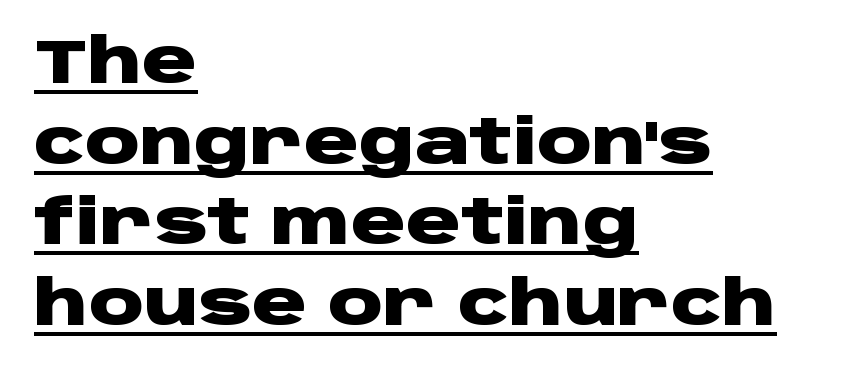
Q: Is the text bold? A: Yes.
Q: Is the text italic (slanted)? A: No, it is upright.
Q: Is the typeface a serif or a sans-serif typeface? A: Sans-serif.
Q: Is the text underlined? A: Yes.
Q: How is the paragraph aligned? A: Left-aligned.
Q: Is the spacing between letters normal or unusually wide? A: Normal.
Q: Is the spacing between lines tight, normal or loose? A: Normal.
Q: Width (condensed, normal, or wide)? A: Wide.
Q: Stroke contrast? A: Low.
Q: x-height? A: Large.
Q: Monospaced? A: No.
